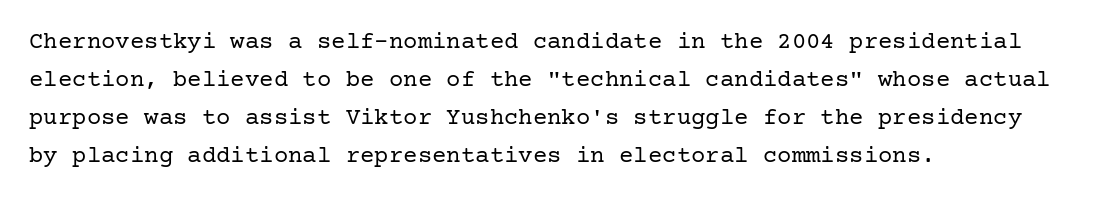
Q: Is the text bold? A: No.
Q: Is the text italic (slanted)? A: No, it is upright.
Q: Is the text underlined? A: No.
Q: How is the paragraph aligned? A: Left-aligned.
Q: Is the spacing between letters normal or unusually wide? A: Normal.
Q: Is the spacing between lines tight, normal or loose? A: Normal.
